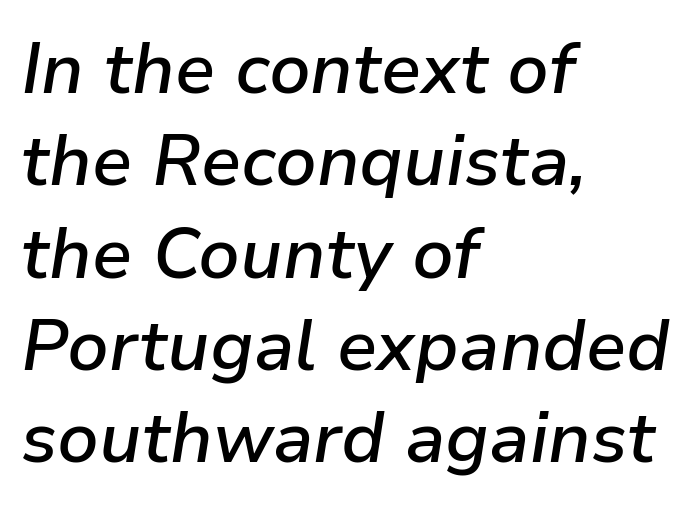
Q: Is the text bold? A: Semi-bold.
Q: Is the text italic (slanted)? A: Yes, it leans right by about 9 degrees.
Q: Is the text underlined? A: No.
Q: How is the paragraph aligned? A: Left-aligned.
Q: Is the spacing between letters normal or unusually wide? A: Normal.
Q: Is the spacing between lines tight, normal or loose? A: Normal.
Q: Width (condensed, normal, or wide)? A: Normal.
Q: Stroke contrast? A: Low.
Q: x-height? A: Medium.
Q: Monospaced? A: No.
